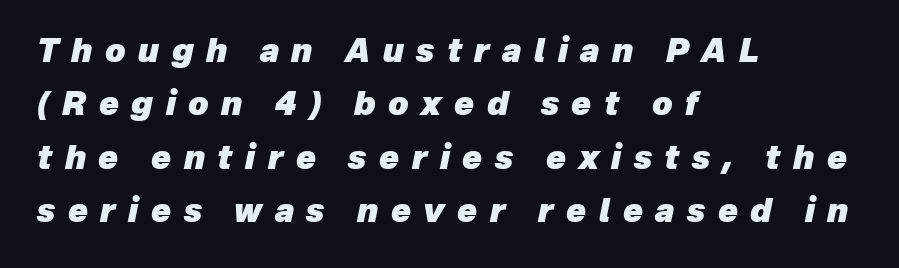
If you drew a ruler down the left edge, every line would touch it. Think of a printed novel: that variable character pitch is what you see here. Baseline-to-baseline distance is the conventional proportion of letter height. The face used here has a pronounced slope to its letters. Type without underlining.
